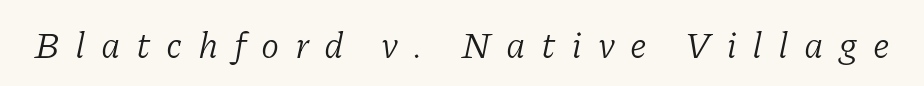
An italicized treatment has been applied to the whole sample. Just letters on the line, the space beneath them empty. You can tell from the footed stems that serif type was used. Students, note that the glyphs here are deliberately spaced far apart. Vertical stems look standard width or narrower in stroke.
